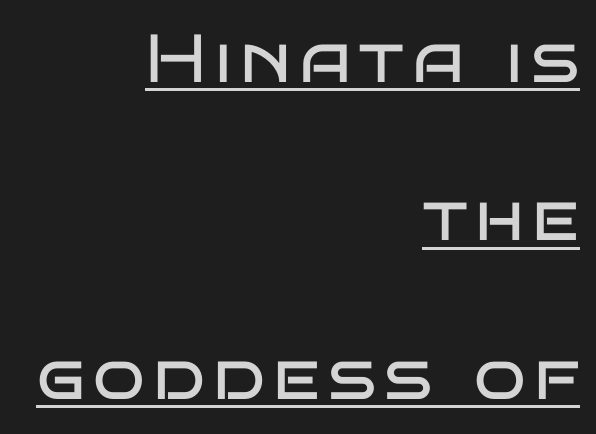
{"serif": "no", "italic": "no", "bold": "no", "weight": "regular", "width": "wide", "stroke_contrast": "low", "x_height": "large", "monospaced": "no", "underline": "yes", "align": "right", "line_spacing": "loose", "line_spacing_ratio": 2.33, "glyph_px": 68}
